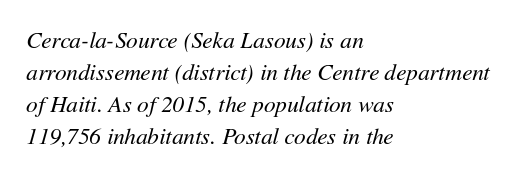
The image shows 23 px text type, italic (leaning right); set left-aligned, normal line spacing (1.39x), normal letter spacing, not underlined.
